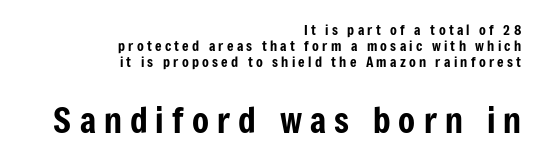
Q: Is the text italic (slanted)? A: No, it is upright.
Q: Is the typeface a serif or a sans-serif typeface? A: Sans-serif.
Q: Is the text underlined? A: No.
Q: How is the paragraph aligned? A: Right-aligned.
Q: Is the spacing between letters normal or unusually wide? A: Unusually wide.
Q: Is the spacing between lines tight, normal or loose? A: Tight.
Q: Which block of text is set in a larger size, the first (top) or the second (bottom)? A: The second (bottom) one.
Q: Width (condensed, normal, or wide)? A: Condensed.
Q: Stroke contrast? A: Low.
Q: x-height? A: Medium.
Q: Monospaced? A: No.
